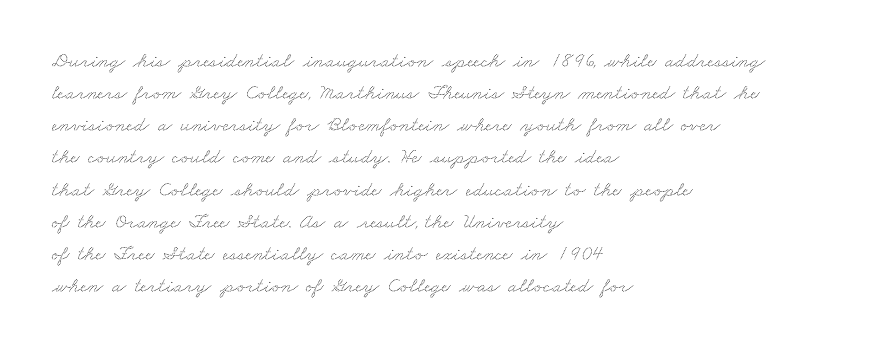
{"underline": "no", "align": "left", "line_spacing": "normal", "line_spacing_ratio": 1.53, "letter_spacing": "normal", "letter_spacing_em": 0.0, "glyph_px": 21}
